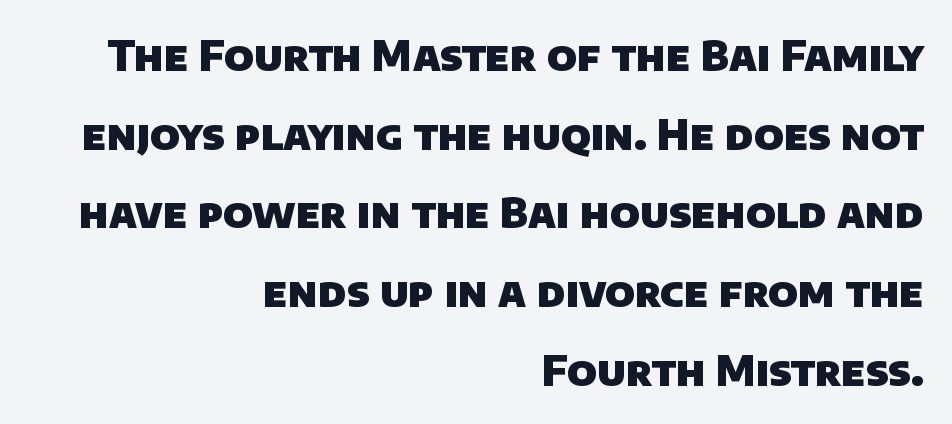
{"serif": "no", "bold": "yes", "weight": "heavy", "width": "normal", "stroke_contrast": "low", "x_height": "large", "monospaced": "no", "underline": "no", "align": "right", "line_spacing": "loose", "line_spacing_ratio": 1.92, "letter_spacing": "normal", "letter_spacing_em": 0.0, "glyph_px": 41}
